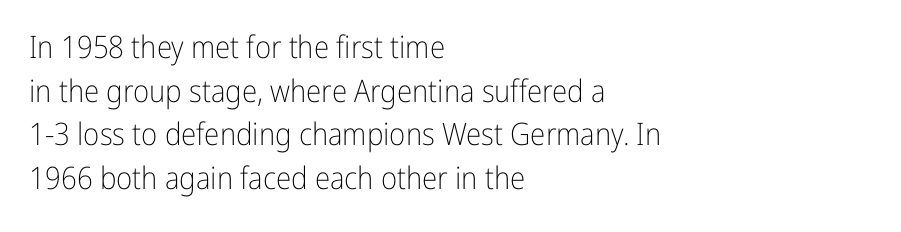
{"serif": "no", "italic": "no", "bold": "no", "weight": "light", "width": "condensed", "stroke_contrast": "low", "x_height": "medium", "monospaced": "no", "underline": "no", "align": "left", "line_spacing": "normal", "line_spacing_ratio": 1.41, "letter_spacing": "normal", "letter_spacing_em": 0.0, "glyph_px": 31}
